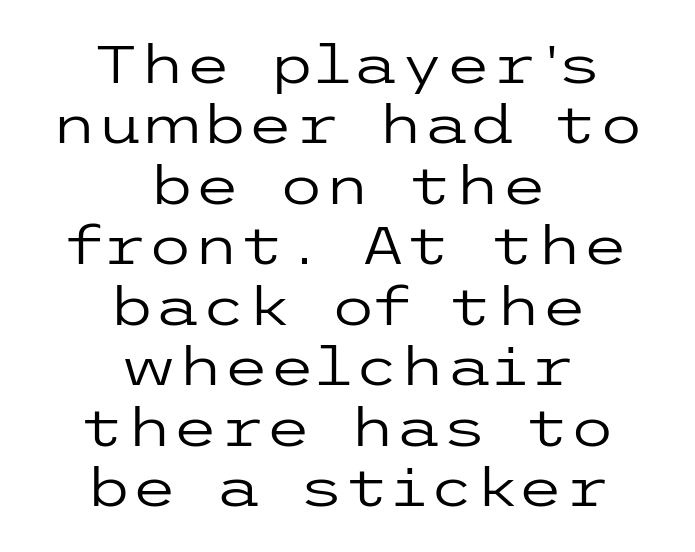
Q: Is the text bold? A: No.
Q: Is the text italic (slanted)? A: No, it is upright.
Q: Is the typeface a serif or a sans-serif typeface? A: Sans-serif.
Q: Is the text underlined? A: No.
Q: How is the paragraph aligned? A: Centered.
Q: Is the spacing between letters normal or unusually wide? A: Normal.
Q: Is the spacing between lines tight, normal or loose? A: Tight.
Q: Width (condensed, normal, or wide)? A: Wide.
Q: Stroke contrast? A: Low.
Q: x-height? A: Medium.
